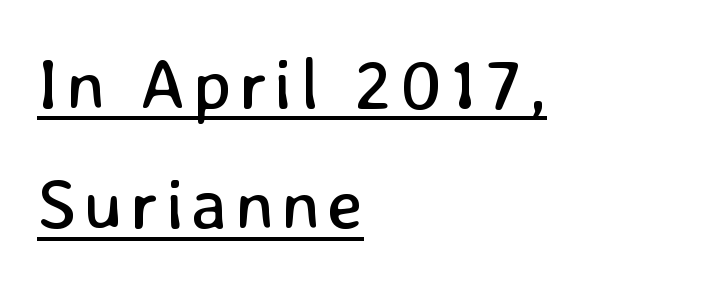
Note: no serifs on the glyphs. Character widths vary here, with narrow letters taking less room than wide ones. Vertical strokes here are truly vertical. The setting favours the left margin, as ordinary paragraphs usually do.
